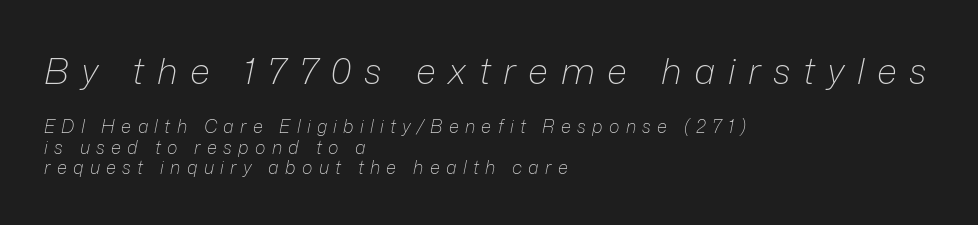
The image shows 36 px light type, italic (leaning right); set left-aligned, tight line spacing (1.13x), unusually wide letter spacing (+0.35 em), not underlined; the first (top) block is 2.0x larger; low stroke contrast and a medium x-height.
